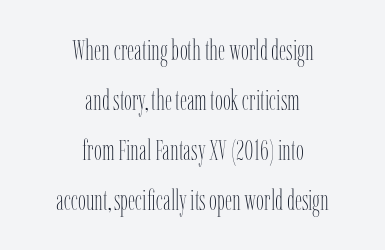
The image shows 28 px thin, condensed type, upright; set centered, line spacing 1.78x, normal letter spacing, not underlined; low stroke contrast and a medium x-height.
